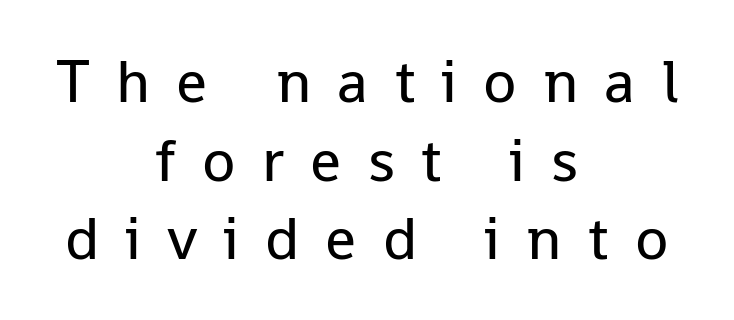
The image shows 61 px regular-weight sans-serif type, upright; set centered, normal line spacing (1.29x), unusually wide letter spacing (+0.43 em), not underlined; low stroke contrast and a medium x-height.
